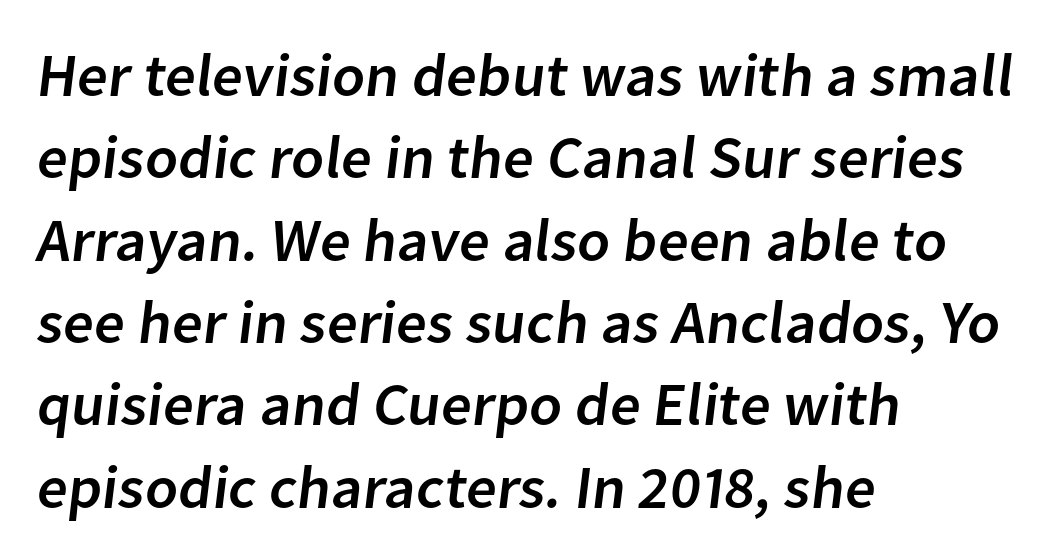
{"serif": "no", "width": "normal", "stroke_contrast": "low", "x_height": "medium", "monospaced": "no", "underline": "no", "align": "left", "line_spacing": "normal", "line_spacing_ratio": 1.35, "letter_spacing": "normal", "letter_spacing_em": 0.0, "glyph_px": 61}
